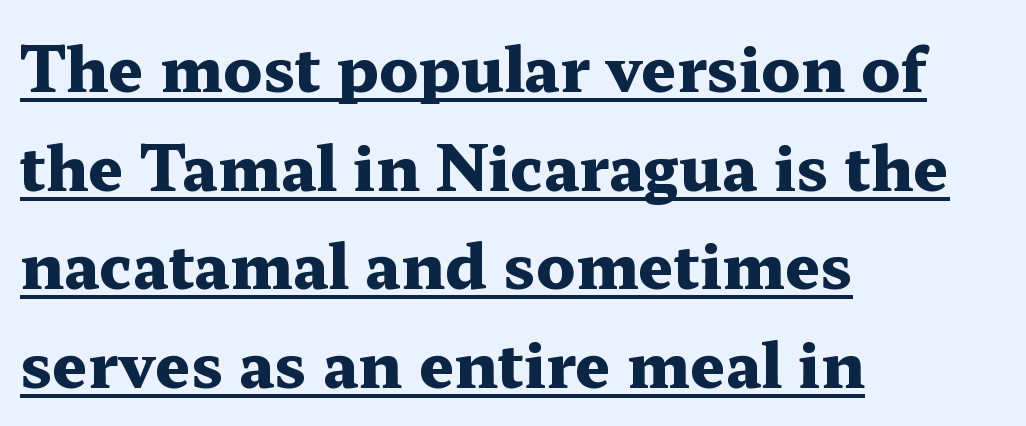
Examine the stroke ends and you'll spot serifs. In terms of letterspacing, this is plain default setting. Characters remain perfectly vertical along every line. Students, observe: this is what conventionally led text looks like. Does the weight exceed regular? Yes, all the way to bold. Underline: present.
